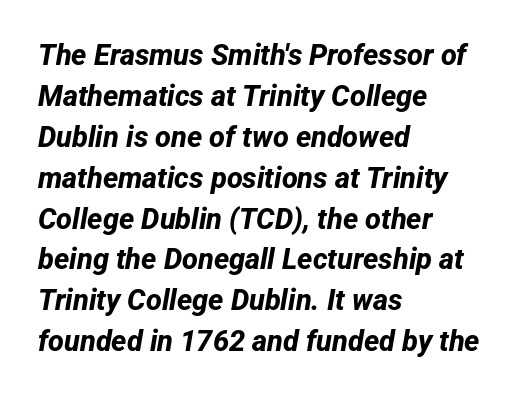
The rendering anchors every line to the left-hand side. The letters advance in unequal steps, a hallmark of proportional type. Weight: bold. The letters sit at their default tracking, neither squeezed nor spread. In terms of leading, this rendering sits right in the middle. A sans-serif font was chosen for this passage.
